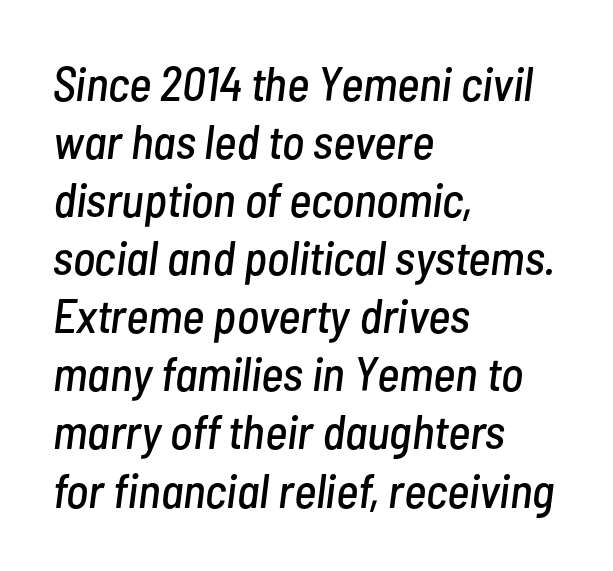
{"italic": "yes", "lean": "right", "slant_degrees": 7, "width": "condensed", "stroke_contrast": "low", "x_height": "medium", "monospaced": "no", "underline": "no", "align": "left", "line_spacing_ratio": 1.21, "letter_spacing": "normal", "letter_spacing_em": 0.0, "glyph_px": 48}
